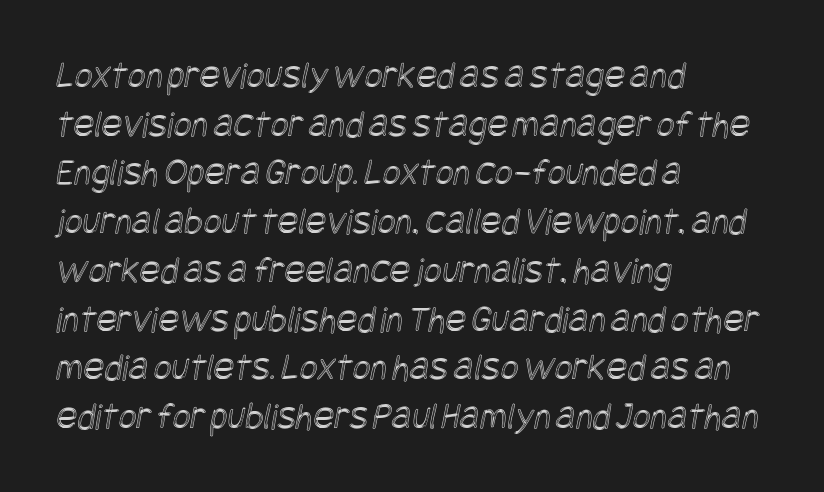
Bare-footed words on every line. Notice how the passage keeps a crisp vertical edge on the left only. How are the letters spaced? Ordinarily, with no added tracking. Summary of vertical rhythm: regular, with standard interline spacing.
